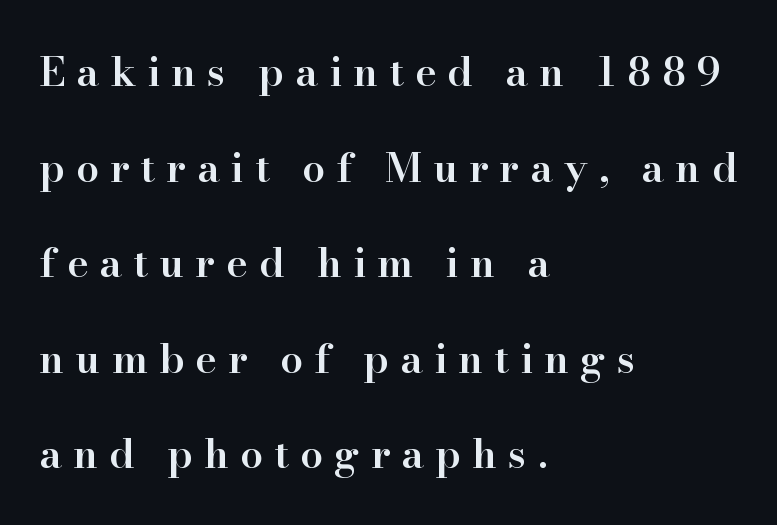
{"serif": "yes", "italic": "no", "bold": "semi", "weight": "semibold", "width": "normal", "stroke_contrast": "high", "x_height": "small", "monospaced": "no", "underline": "no", "align": "left", "line_spacing": "loose", "line_spacing_ratio": 2.33, "letter_spacing": "wide", "letter_spacing_em": 0.27, "glyph_px": 41}
